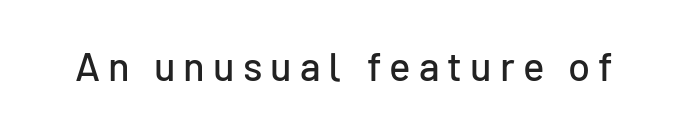
{"serif": "no", "italic": "no", "width": "normal", "stroke_contrast": "low", "x_height": "medium", "monospaced": "no", "underline": "no", "letter_spacing": "wide", "letter_spacing_em": 0.2, "glyph_px": 40}
